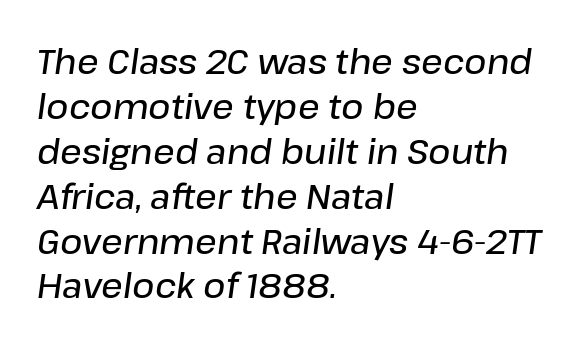
Q: Is the text bold? A: Semi-bold.
Q: Is the text italic (slanted)? A: Yes, it leans right by about 8 degrees.
Q: Is the text underlined? A: No.
Q: How is the paragraph aligned? A: Left-aligned.
Q: Is the spacing between letters normal or unusually wide? A: Normal.
Q: Is the spacing between lines tight, normal or loose? A: Normal.
Q: Width (condensed, normal, or wide)? A: Normal.
Q: Stroke contrast? A: Low.
Q: x-height? A: Medium.
Q: Monospaced? A: No.
